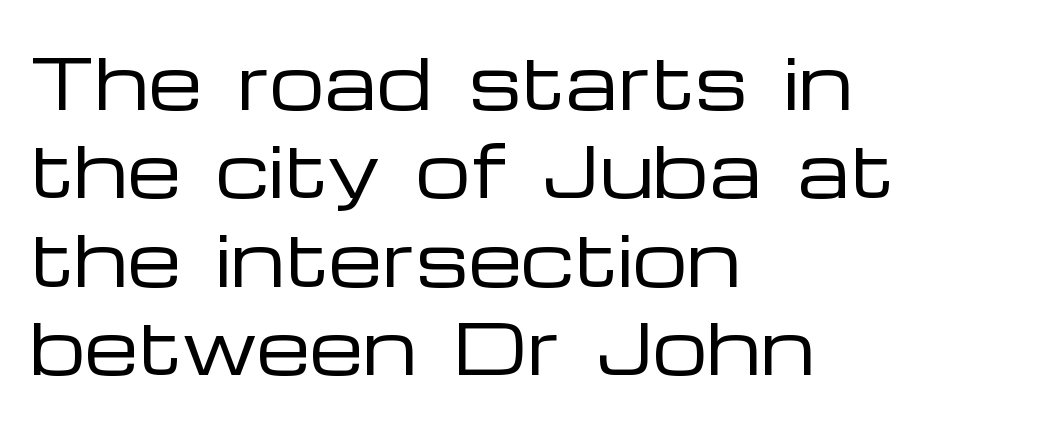
The image shows 69 px regular-weight, wide sans-serif type, upright; set left-aligned, normal line spacing (1.28x), normal letter spacing, not underlined; low stroke contrast and a medium x-height.
